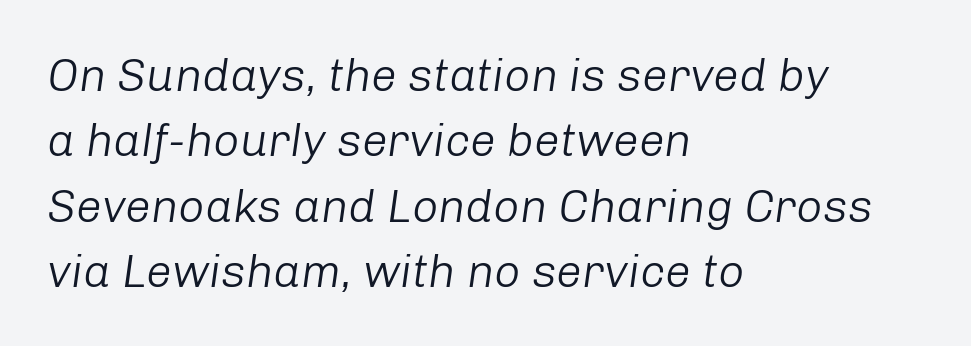
The image shows 46 px light type, italic (leaning right); set left-aligned, normal line spacing (1.42x), normal letter spacing, not underlined; low stroke contrast and a medium x-height.
